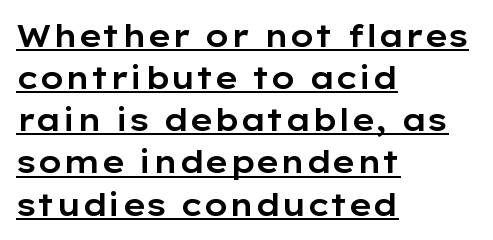
Leading matches the norm, producing a regular column. Spacing verdict: proportional, widths tailored to each character. Between one letter and the next there's only the usual sliver of space. Serif or sans? Sans — the stroke terminals are bare. Where is the straight margin? On the left. Each line of the rendering has a horizontal stroke beneath the glyphs.
